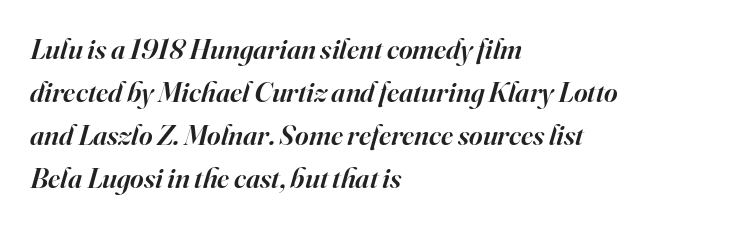
Q: Is the text bold? A: Semi-bold.
Q: Is the text italic (slanted)? A: Yes, it leans right by about 16 degrees.
Q: Is the typeface a serif or a sans-serif typeface? A: Serif.
Q: Is the text underlined? A: No.
Q: How is the paragraph aligned? A: Left-aligned.
Q: Is the spacing between letters normal or unusually wide? A: Normal.
Q: Is the spacing between lines tight, normal or loose? A: Normal.
Q: Width (condensed, normal, or wide)? A: Normal.
Q: Stroke contrast? A: High.
Q: x-height? A: Small.
Q: Monospaced? A: No.
